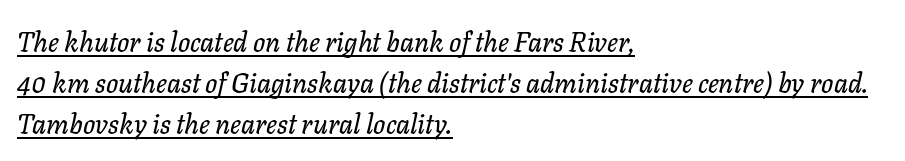
Q: Is the text italic (slanted)? A: Yes, it leans right by about 11 degrees.
Q: Is the text underlined? A: Yes.
Q: How is the paragraph aligned? A: Left-aligned.
Q: Is the spacing between letters normal or unusually wide? A: Normal.
Q: Is the spacing between lines tight, normal or loose? A: Normal.
